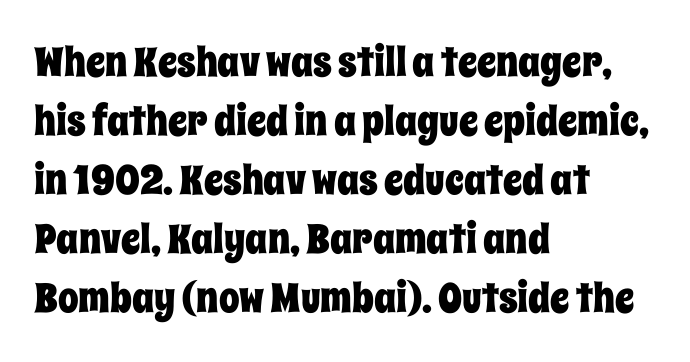
The image shows 41 px condensed type, upright; set left-aligned, normal line spacing (1.44x), normal letter spacing, not underlined; low stroke contrast and a large x-height.
